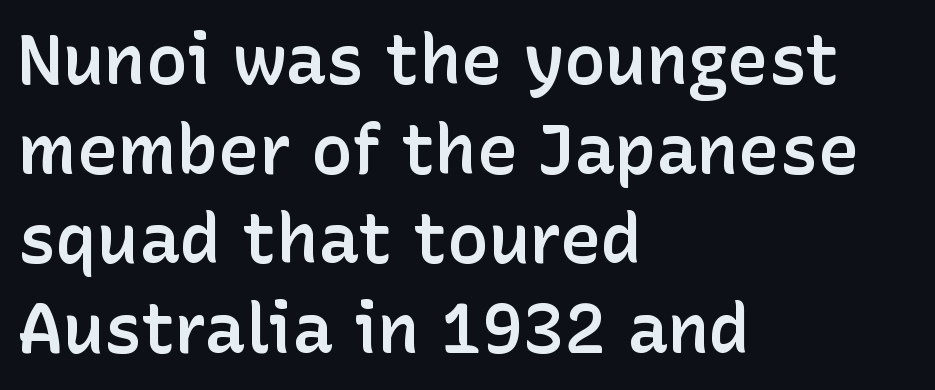
On the weight axis this lands at semibold, roughly 600. Note the varied advance widths — an 'i' is clearly narrower than an 'm'. Are there feet on the stems? There aren't — it's a sans. Unmarked baselines from the first word to the last. Every character sits straight up, as roman type does.
